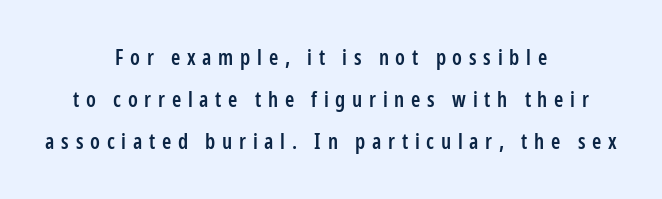
The image shows 21 px text type, upright; set centered, loose line spacing (2.01x), unusually wide letter spacing (+0.32 em), not underlined.
